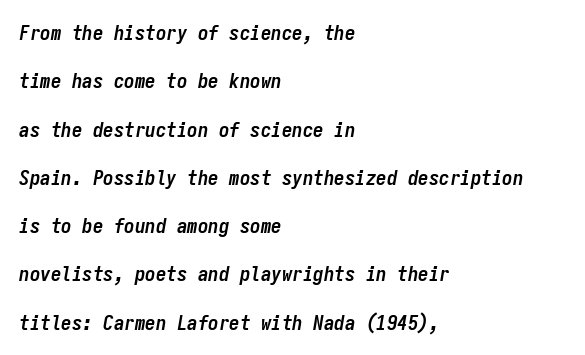
The image shows 21 px bold type, italic (leaning right); set left-aligned, loose line spacing (2.3x), normal letter spacing, not underlined.
